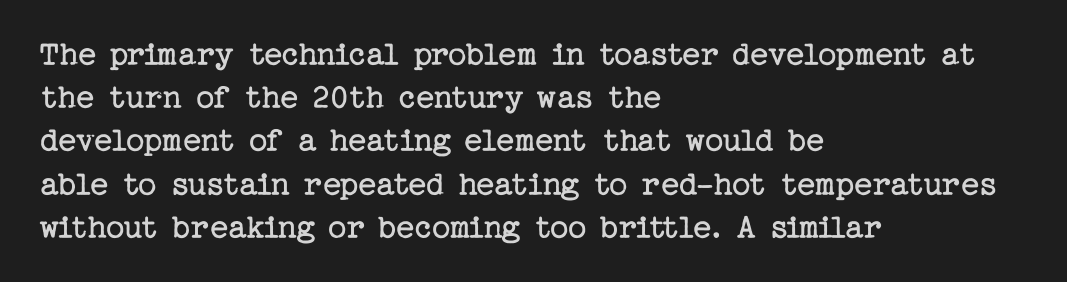
The image shows 36 px regular-weight serif type, upright; set left-aligned, line spacing 1.2x, normal letter spacing, not underlined; low stroke contrast and a medium x-height.
